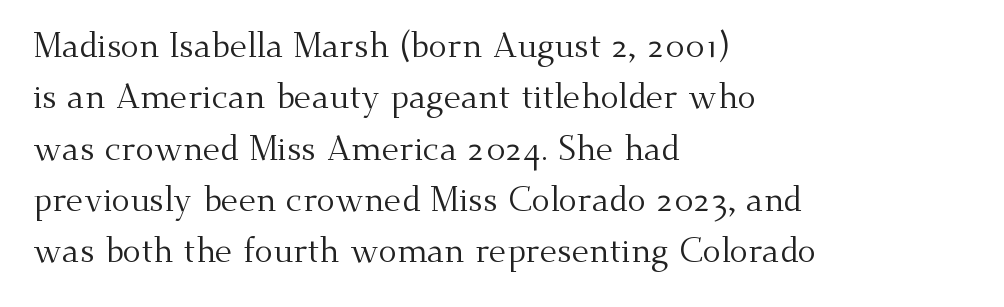
{"serif": "yes", "italic": "no", "bold": "no", "weight": "regular", "width": "normal", "stroke_contrast": "medium", "x_height": "small", "monospaced": "no", "underline": "no", "align": "left", "line_spacing": "normal", "line_spacing_ratio": 1.51, "letter_spacing": "normal", "letter_spacing_em": 0.0, "glyph_px": 34}
